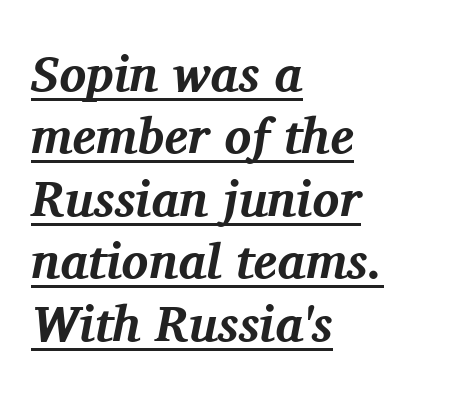
Spacing verdict: proportional, widths tailored to each character. Notice how thick the strokes are: this is what a full bold looks like. The passage shown has conventional tracking throughout. Is the block centered? No — it sits flush against the left margin. Style check: oblique. Examine the stroke ends and you'll spot serifs.
